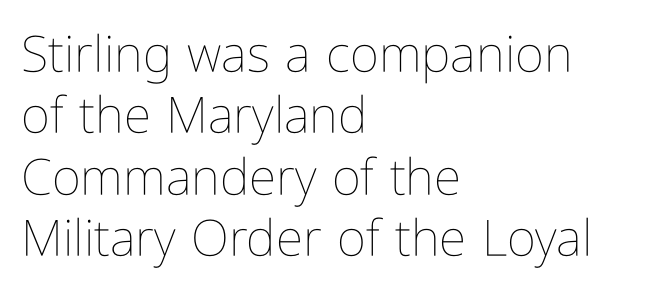
{"italic": "no", "bold": "no", "weight": "thin", "width": "condensed", "stroke_contrast": "low", "x_height": "medium", "monospaced": "no", "underline": "no", "align": "left", "line_spacing_ratio": 1.23, "letter_spacing": "normal", "letter_spacing_em": 0.0, "glyph_px": 50}
